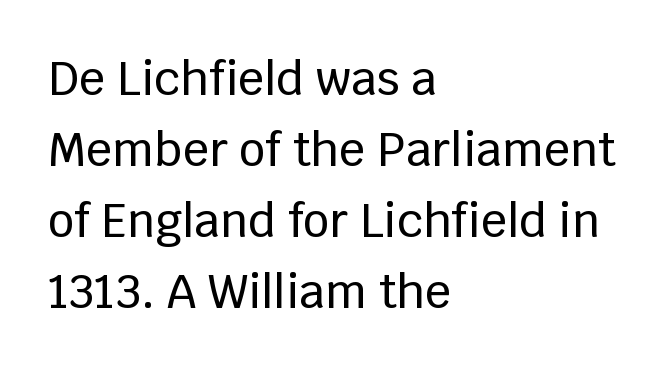
{"serif": "no", "italic": "no", "width": "normal", "stroke_contrast": "low", "x_height": "large", "monospaced": "no", "underline": "no", "align": "left", "line_spacing": "normal", "line_spacing_ratio": 1.54, "letter_spacing": "normal", "letter_spacing_em": 0.0, "glyph_px": 46}
